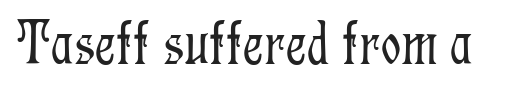
{"serif": "yes", "italic": "no", "bold": "no", "weight": "light", "width": "condensed", "stroke_contrast": "low", "x_height": "medium", "monospaced": "no", "underline": "no", "letter_spacing": "normal", "letter_spacing_em": 0.0, "glyph_px": 63}
